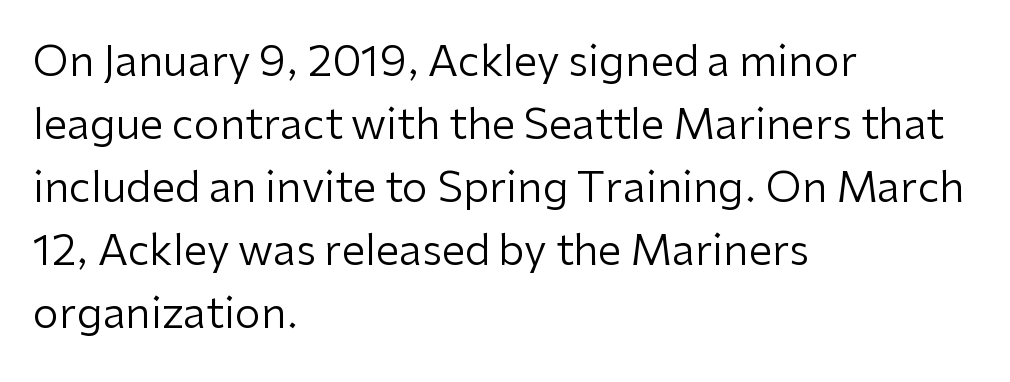
The letterforms sit at book weight or below. The paragraph shown leans on its left margin. Caption: standard tracking, unaltered. Upright lettering throughout. You can tell from the bare stems that sans-serif type was used. Lines of text with bare space underneath.
